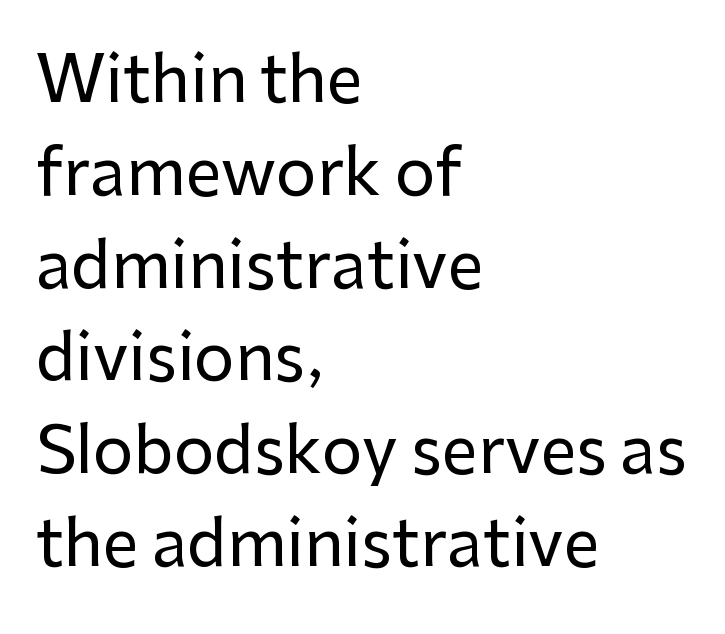
Q: Is the text italic (slanted)? A: No, it is upright.
Q: Is the typeface a serif or a sans-serif typeface? A: Sans-serif.
Q: Is the text underlined? A: No.
Q: How is the paragraph aligned? A: Left-aligned.
Q: Is the spacing between letters normal or unusually wide? A: Normal.
Q: Is the spacing between lines tight, normal or loose? A: Normal.
Q: Width (condensed, normal, or wide)? A: Normal.
Q: Stroke contrast? A: Low.
Q: x-height? A: Medium.
Q: Monospaced? A: No.
